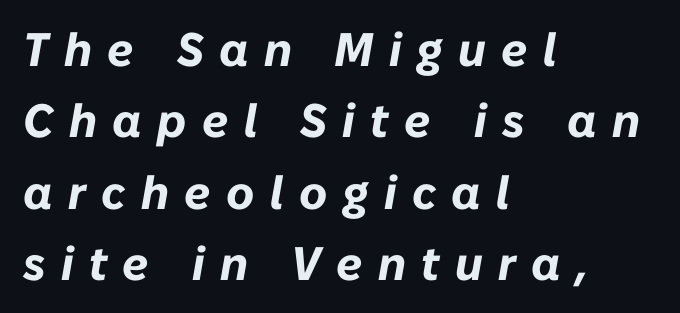
The image shows 47 px bold type, italic (leaning right); set left-aligned, normal line spacing (1.52x), unusually wide letter spacing (+0.33 em), not underlined; low stroke contrast and a medium x-height.
